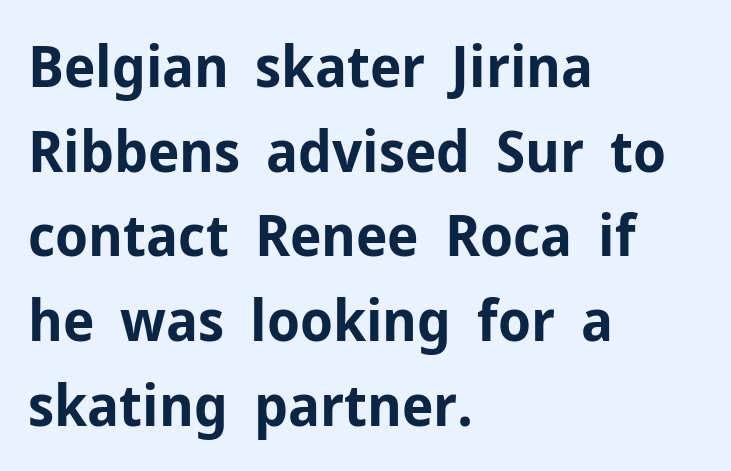
Q: Is the text bold? A: Yes.
Q: Is the text italic (slanted)? A: No, it is upright.
Q: Is the typeface a serif or a sans-serif typeface? A: Sans-serif.
Q: Is the text underlined? A: No.
Q: How is the paragraph aligned? A: Left-aligned.
Q: Is the spacing between letters normal or unusually wide? A: Normal.
Q: Is the spacing between lines tight, normal or loose? A: Normal.
Q: Width (condensed, normal, or wide)? A: Normal.
Q: Stroke contrast? A: Low.
Q: x-height? A: Medium.
Q: Monospaced? A: No.
